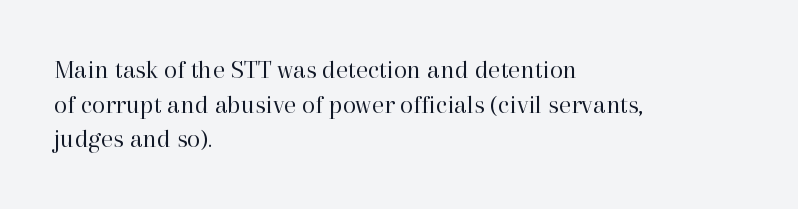
The image shows 27 px text type, upright; set left-aligned, normal line spacing (1.28x), normal letter spacing, not underlined.
